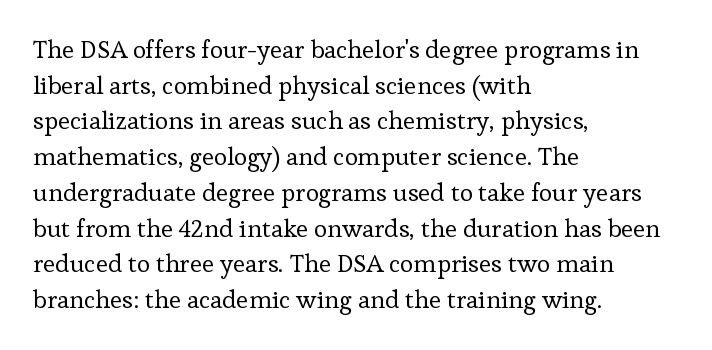
{"italic": "no", "bold": "no", "underline": "no", "align": "left", "line_spacing": "normal", "line_spacing_ratio": 1.43, "letter_spacing": "normal", "letter_spacing_em": 0.0, "glyph_px": 25}
